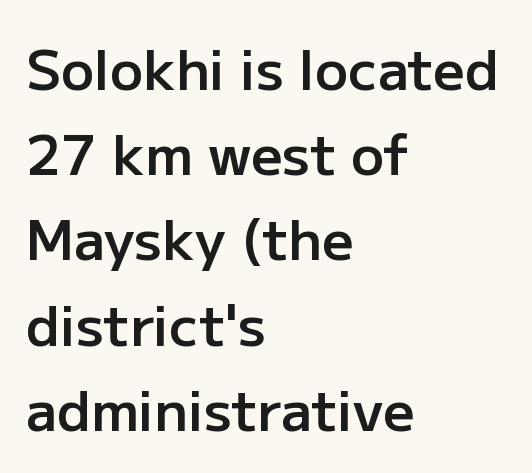
{"serif": "no", "italic": "no", "bold": "semi", "weight": "semibold", "width": "normal", "stroke_contrast": "low", "x_height": "medium", "monospaced": "no", "underline": "no", "align": "left", "line_spacing": "normal", "line_spacing_ratio": 1.55, "letter_spacing": "normal", "letter_spacing_em": 0.0, "glyph_px": 55}
